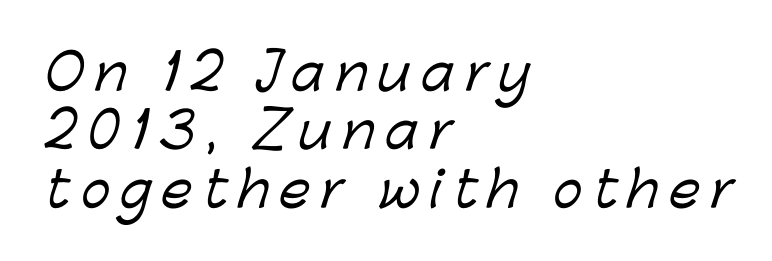
{"serif": "no", "width": "normal", "stroke_contrast": "low", "x_height": "medium", "monospaced": "no", "underline": "no", "align": "left", "line_spacing_ratio": 1.19, "letter_spacing": "wide", "letter_spacing_em": 0.22, "glyph_px": 49}
